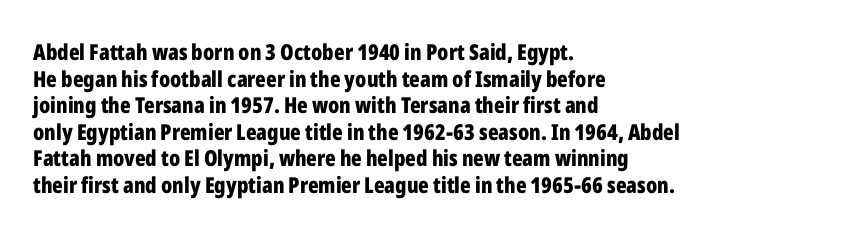
Q: Is the text bold? A: Yes.
Q: Is the text italic (slanted)? A: No, it is upright.
Q: Is the text underlined? A: No.
Q: How is the paragraph aligned? A: Left-aligned.
Q: Is the spacing between letters normal or unusually wide? A: Normal.
